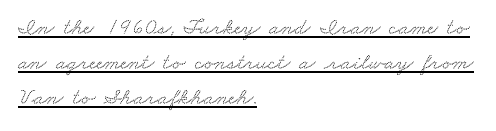
{"underline": "yes", "align": "left", "line_spacing": "normal", "line_spacing_ratio": 1.53, "letter_spacing": "normal", "letter_spacing_em": 0.0, "glyph_px": 23}
